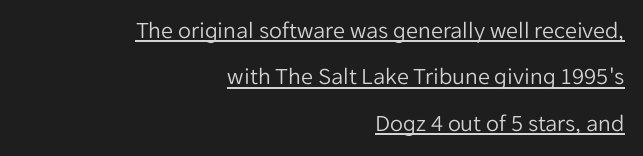
Q: Is the text bold? A: No.
Q: Is the text italic (slanted)? A: No, it is upright.
Q: Is the text underlined? A: Yes.
Q: How is the paragraph aligned? A: Right-aligned.
Q: Is the spacing between letters normal or unusually wide? A: Normal.
Q: Is the spacing between lines tight, normal or loose? A: Loose.
